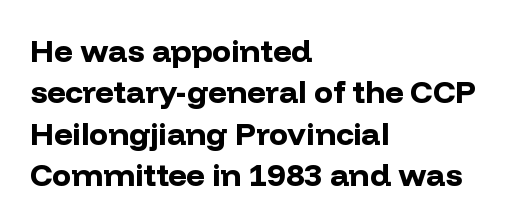
Q: Is the text bold? A: Yes.
Q: Is the text italic (slanted)? A: No, it is upright.
Q: Is the typeface a serif or a sans-serif typeface? A: Sans-serif.
Q: Is the text underlined? A: No.
Q: How is the paragraph aligned? A: Left-aligned.
Q: Is the spacing between letters normal or unusually wide? A: Normal.
Q: Is the spacing between lines tight, normal or loose? A: Normal.
Q: Width (condensed, normal, or wide)? A: Normal.
Q: Stroke contrast? A: Low.
Q: x-height? A: Medium.
Q: Monospaced? A: No.
